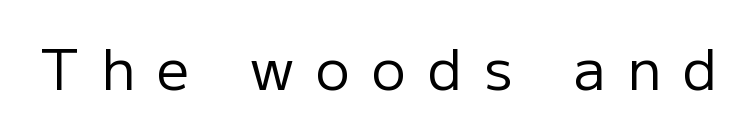
Note: no serifs on the glyphs. A typesetter would call this proportional, since set widths differ per character. Posture: vertical. Ink coverage per letter is moderate at most.
